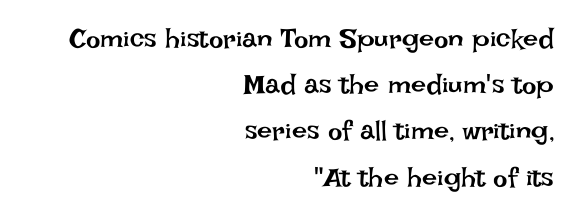
{"italic": "no", "bold": "no", "underline": "no", "align": "right", "line_spacing_ratio": 1.71, "letter_spacing": "normal", "letter_spacing_em": 0.0, "glyph_px": 27}
